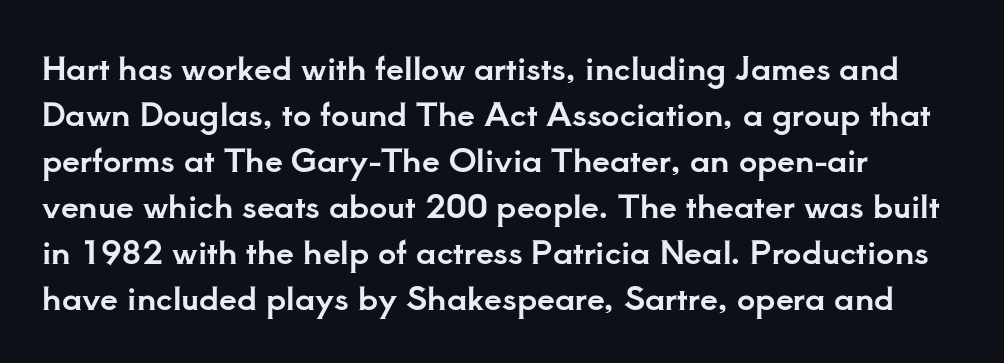
Q: Is the text italic (slanted)? A: No, it is upright.
Q: Is the typeface a serif or a sans-serif typeface? A: Serif.
Q: Is the text underlined? A: No.
Q: How is the paragraph aligned? A: Left-aligned.
Q: Is the spacing between letters normal or unusually wide? A: Normal.
Q: Is the spacing between lines tight, normal or loose? A: Normal.
Q: Width (condensed, normal, or wide)? A: Normal.
Q: Stroke contrast? A: Low.
Q: x-height? A: Small.
Q: Monospaced? A: No.
